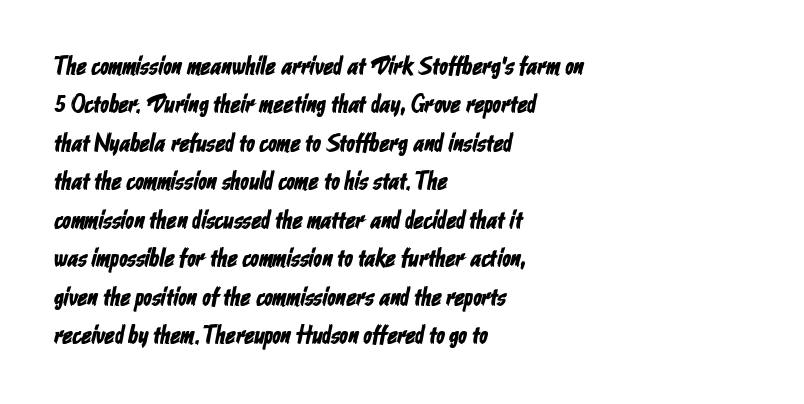
A student would call this left alignment; a typographer would say flush left, rag right. The space beneath each line is pristine and unruled. The gaps between neighbouring characters are ordinary and unremarkable. The designer left line spacing at the default.
